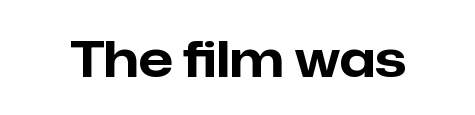
Q: Is the text bold? A: Yes.
Q: Is the text italic (slanted)? A: No, it is upright.
Q: Is the typeface a serif or a sans-serif typeface? A: Sans-serif.
Q: Is the text underlined? A: No.
Q: Is the spacing between letters normal or unusually wide? A: Normal.
Q: Width (condensed, normal, or wide)? A: Normal.
Q: Stroke contrast? A: Low.
Q: x-height? A: Medium.
Q: Monospaced? A: No.
